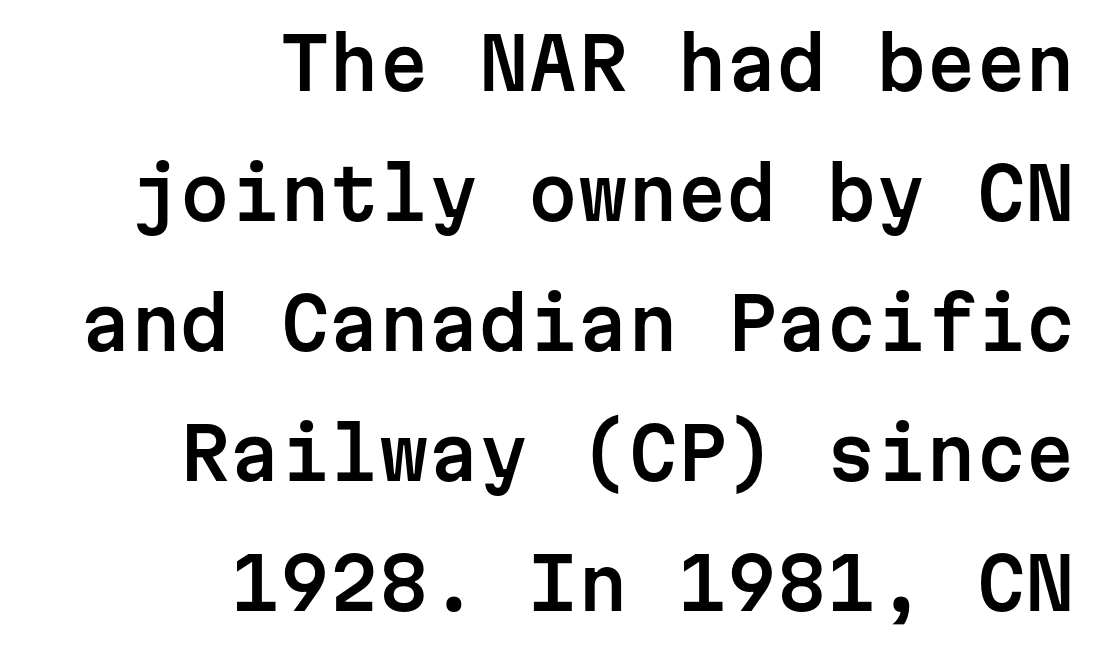
{"serif": "no", "italic": "no", "width": "normal", "stroke_contrast": "low", "x_height": "medium", "monospaced": "yes", "underline": "no", "align": "right", "line_spacing_ratio": 1.83, "letter_spacing": "normal", "letter_spacing_em": 0.0, "glyph_px": 71}
